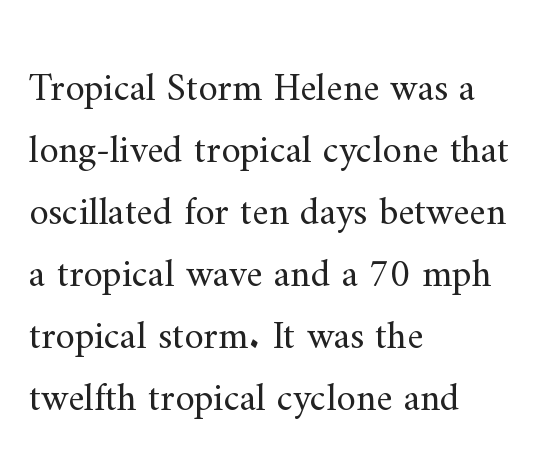
{"serif": "yes", "italic": "no", "bold": "no", "weight": "regular", "width": "normal", "stroke_contrast": "medium", "x_height": "small", "monospaced": "no", "underline": "no", "align": "left", "line_spacing": "normal", "line_spacing_ratio": 1.59, "letter_spacing": "normal", "letter_spacing_em": 0.0, "glyph_px": 39}
